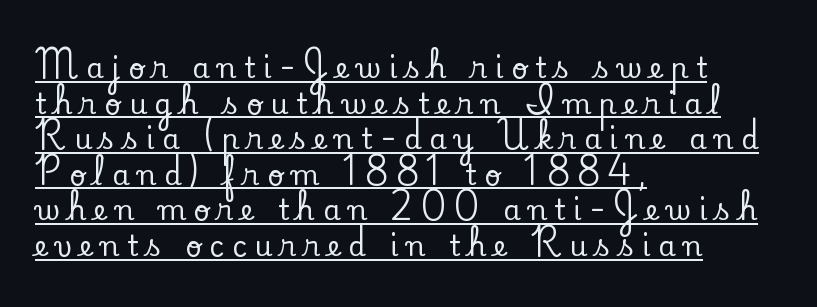
Q: Is the text italic (slanted)? A: No, it is upright.
Q: Is the typeface a serif or a sans-serif typeface? A: Serif.
Q: Is the text underlined? A: Yes.
Q: How is the paragraph aligned? A: Left-aligned.
Q: Is the spacing between letters normal or unusually wide? A: Unusually wide.
Q: Is the spacing between lines tight, normal or loose? A: Normal.
Q: Width (condensed, normal, or wide)? A: Normal.
Q: Stroke contrast? A: Low.
Q: x-height? A: Small.
Q: Monospaced? A: No.
